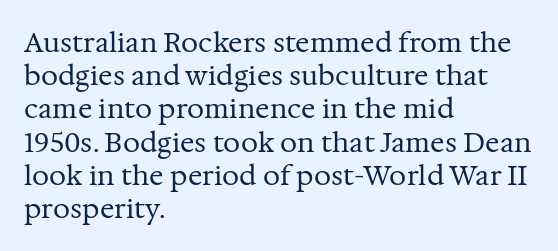
The image shows 27 px text type, upright; set left-aligned, line spacing 1.23x, normal letter spacing, not underlined.
